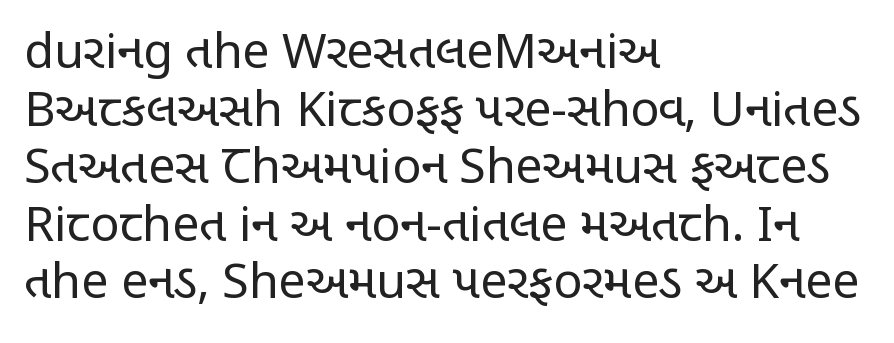
The cut favours lightness, reaching ordinary text weight at its darkest. You can tell from the bare stems that sans-serif type was used. Descender tails drop into unmarked territory. The axis of the letterforms is exactly vertical. Alignment: flush left. Varying glyph widths throughout — classic text-font behaviour.
